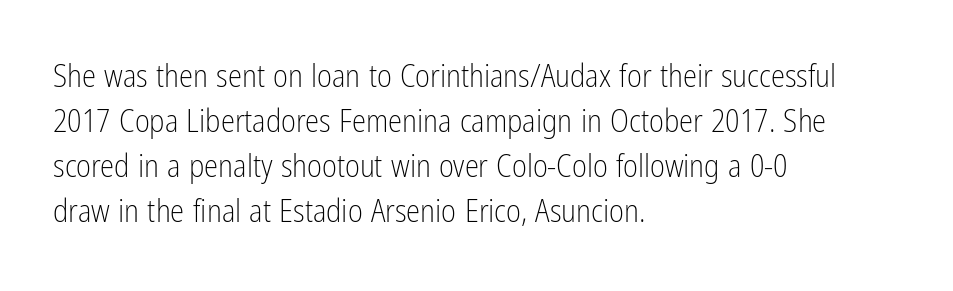
Q: Is the text bold? A: No.
Q: Is the text italic (slanted)? A: No, it is upright.
Q: Is the typeface a serif or a sans-serif typeface? A: Sans-serif.
Q: Is the text underlined? A: No.
Q: How is the paragraph aligned? A: Left-aligned.
Q: Is the spacing between letters normal or unusually wide? A: Normal.
Q: Is the spacing between lines tight, normal or loose? A: Normal.
Q: Width (condensed, normal, or wide)? A: Condensed.
Q: Stroke contrast? A: Low.
Q: x-height? A: Medium.
Q: Monospaced? A: No.
